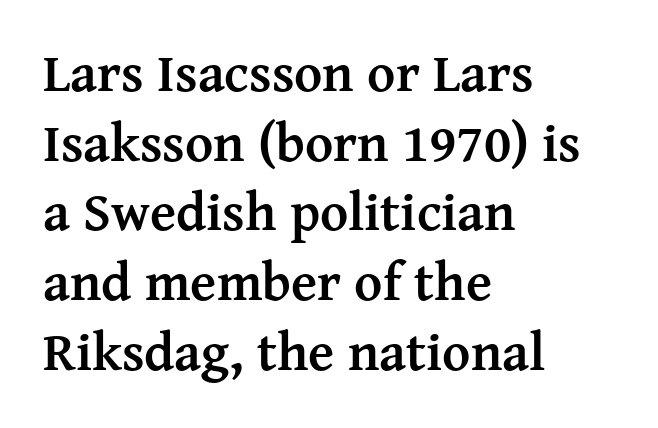
The image shows 54 px semibold serif type, upright; set left-aligned, normal line spacing (1.29x), normal letter spacing, not underlined; medium stroke contrast and a medium x-height.
